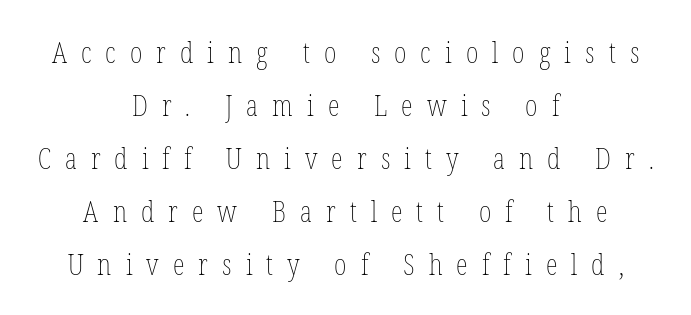
Here the designer chose a conventional face with non-uniform glyph widths. A roman cut, with each character standing at attention. The passage shown is not bold in any degree. The passage shown has open, widely tracked lettering throughout. Has an underline been added? It has not. Reading down the block, each line starts at a different indent, mirrored at its end.
